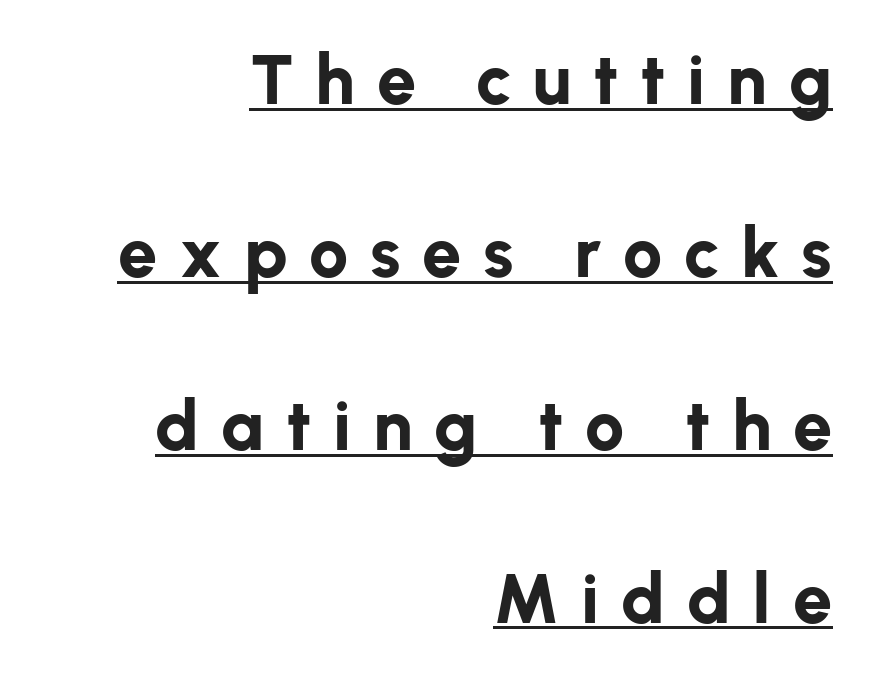
Q: Is the text bold? A: Yes.
Q: Is the text italic (slanted)? A: No, it is upright.
Q: Is the typeface a serif or a sans-serif typeface? A: Sans-serif.
Q: Is the text underlined? A: Yes.
Q: How is the paragraph aligned? A: Right-aligned.
Q: Is the spacing between letters normal or unusually wide? A: Unusually wide.
Q: Is the spacing between lines tight, normal or loose? A: Loose.
Q: Width (condensed, normal, or wide)? A: Normal.
Q: Stroke contrast? A: Low.
Q: x-height? A: Medium.
Q: Monospaced? A: No.
